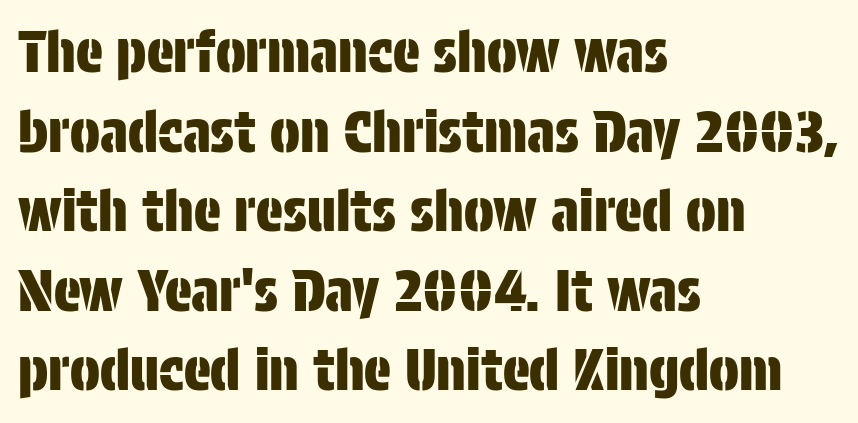
Q: Is the text italic (slanted)? A: No, it is upright.
Q: Is the typeface a serif or a sans-serif typeface? A: Sans-serif.
Q: Is the text underlined? A: No.
Q: How is the paragraph aligned? A: Left-aligned.
Q: Is the spacing between letters normal or unusually wide? A: Normal.
Q: Is the spacing between lines tight, normal or loose? A: Normal.
Q: Width (condensed, normal, or wide)? A: Condensed.
Q: Stroke contrast? A: Low.
Q: x-height? A: Large.
Q: Monospaced? A: No.
